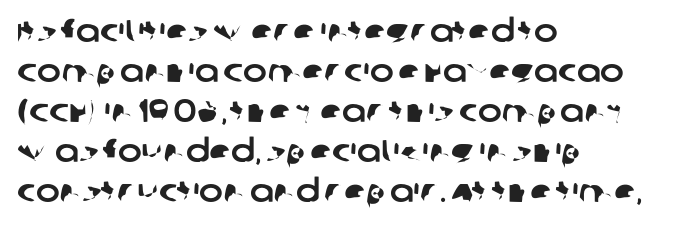
Q: Is the typeface a serif or a sans-serif typeface? A: Sans-serif.
Q: Is the text underlined? A: No.
Q: How is the paragraph aligned? A: Left-aligned.
Q: Is the spacing between letters normal or unusually wide? A: Normal.
Q: Is the spacing between lines tight, normal or loose? A: Normal.
Q: Width (condensed, normal, or wide)? A: Normal.
Q: Stroke contrast? A: Low.
Q: x-height? A: Large.
Q: Monospaced? A: No.
